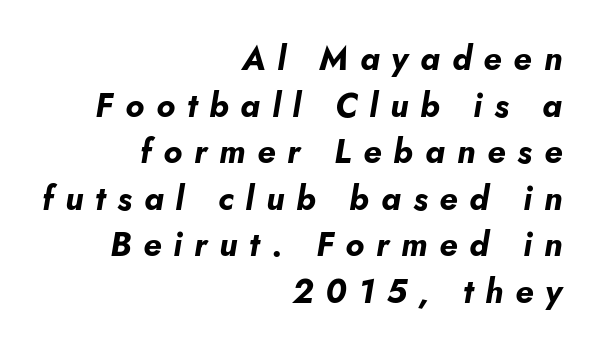
The image shows 33 px bold type, italic (leaning right); set right-aligned, normal line spacing (1.41x), unusually wide letter spacing (+0.36 em), not underlined; low stroke contrast and a small x-height.
